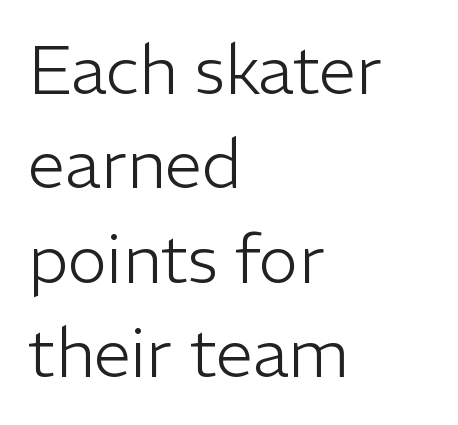
The image shows 67 px light sans-serif type, upright; set left-aligned, normal line spacing (1.41x), normal letter spacing, not underlined; low stroke contrast and a medium x-height.
